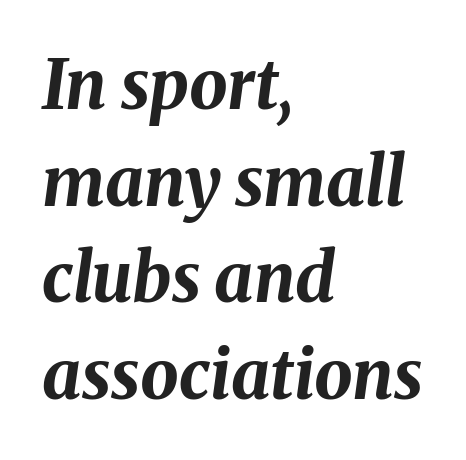
Q: Is the text bold? A: Yes.
Q: Is the text italic (slanted)? A: Yes, it leans right by about 8 degrees.
Q: Is the text underlined? A: No.
Q: How is the paragraph aligned? A: Left-aligned.
Q: Is the spacing between letters normal or unusually wide? A: Normal.
Q: Is the spacing between lines tight, normal or loose? A: Normal.
Q: Width (condensed, normal, or wide)? A: Normal.
Q: Stroke contrast? A: Medium.
Q: x-height? A: Medium.
Q: Monospaced? A: No.
